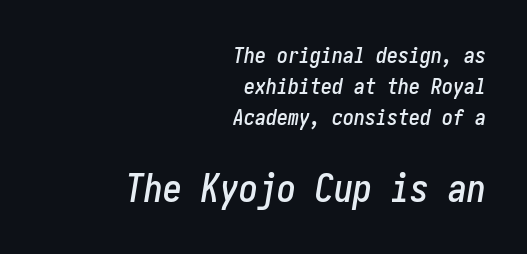
{"italic": "yes", "lean": "right", "slant_degrees": 10, "width": "condensed", "stroke_contrast": "low", "x_height": "medium", "underline": "no", "align": "right", "line_spacing": "normal", "line_spacing_ratio": 1.4, "letter_spacing": "normal", "letter_spacing_em": 0.0, "larger_block": "second", "size_ratio": 1.73, "glyph_px": 38}
